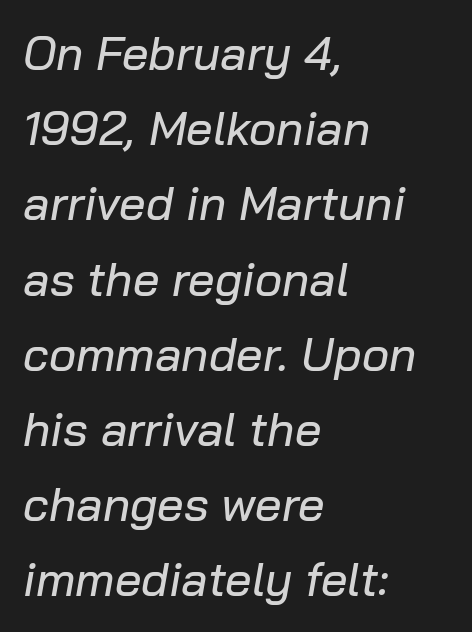
Q: Is the text italic (slanted)? A: Yes, it leans right by about 10 degrees.
Q: Is the text underlined? A: No.
Q: How is the paragraph aligned? A: Left-aligned.
Q: Is the spacing between letters normal or unusually wide? A: Normal.
Q: Is the spacing between lines tight, normal or loose? A: Normal.
Q: Width (condensed, normal, or wide)? A: Normal.
Q: Stroke contrast? A: Low.
Q: x-height? A: Medium.
Q: Monospaced? A: No.
